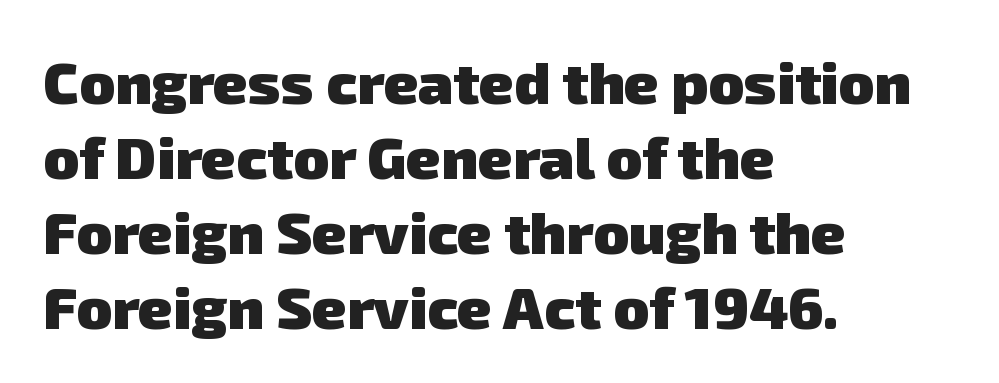
The line-height multiplier appears to be the usual default. Caption: multi-line text, flush left, ragged right. A typesetter would call this proportional, since set widths differ per character. Beneath every word, the page is bare. The rendering keeps characters at their native spacing.
